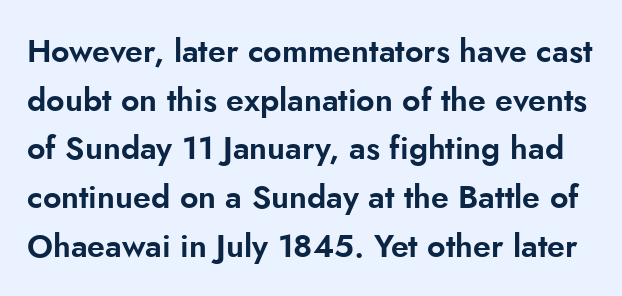
The baseline area is clear. Nope, not italic — everything's standing straight. Rows of type keep a routine distance in the vertical direction. The tracking reads as untouched default to a designer's eye. Note: no serifs on the glyphs. Proportional: the letters do not fall into vertical columns.
